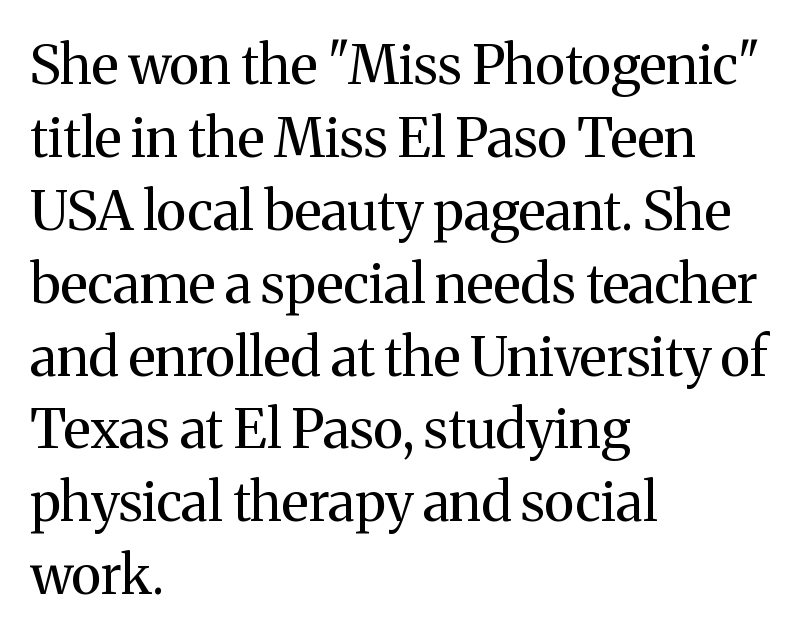
The image shows 54 px regular-weight serif type, upright; set left-aligned, normal line spacing (1.35x), normal letter spacing, not underlined; medium stroke contrast and a medium x-height.
